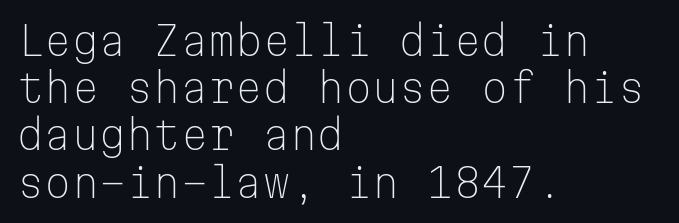
{"serif": "no", "italic": "no", "bold": "no", "weight": "light", "width": "normal", "stroke_contrast": "low", "x_height": "medium", "monospaced": "yes", "underline": "no", "align": "left", "line_spacing_ratio": 1.21, "letter_spacing": "normal", "letter_spacing_em": 0.0, "glyph_px": 39}
